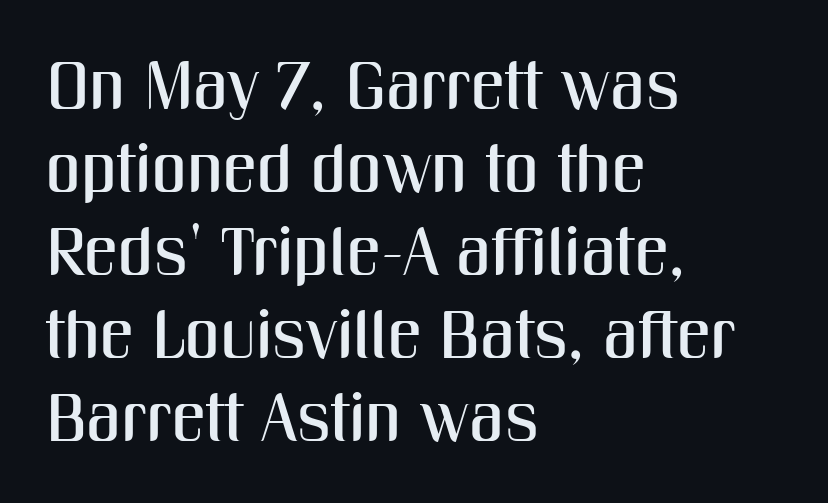
The image shows 68 px condensed sans-serif type, upright; set left-aligned, line spacing 1.22x, normal letter spacing, not underlined; medium stroke contrast and a medium x-height.
